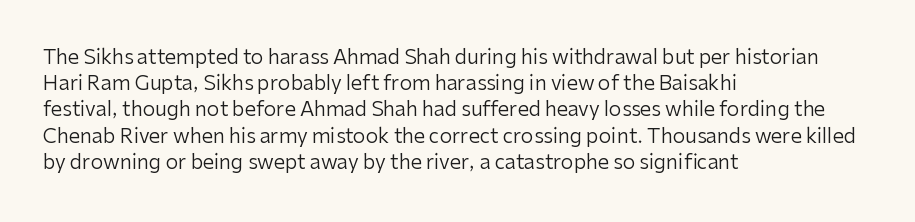
{"italic": "no", "bold": "no", "underline": "no", "align": "left", "line_spacing": "normal", "line_spacing_ratio": 1.31, "letter_spacing": "normal", "letter_spacing_em": 0.0, "glyph_px": 20}
